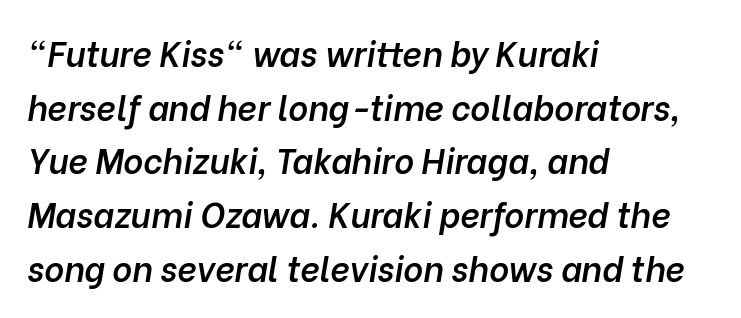
The image shows 34 px semibold type, italic (leaning right); set left-aligned, normal line spacing (1.58x), normal letter spacing, not underlined; low stroke contrast and a medium x-height.
